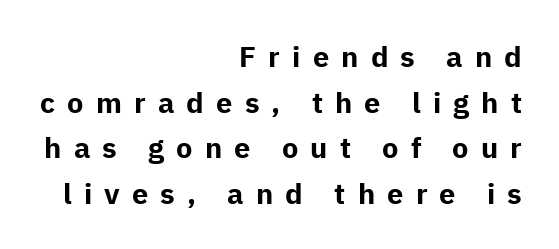
The image shows 29 px bold sans-serif type, upright; set right-aligned, normal line spacing (1.57x), unusually wide letter spacing (+0.42 em), not underlined; low stroke contrast and a medium x-height.
